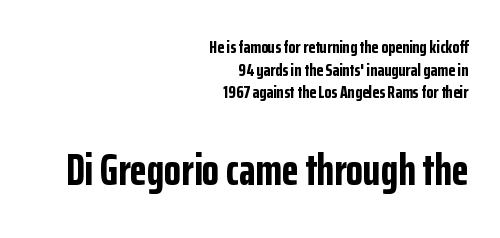
Q: Is the text bold? A: Yes.
Q: Is the text italic (slanted)? A: No, it is upright.
Q: Is the typeface a serif or a sans-serif typeface? A: Sans-serif.
Q: Is the text underlined? A: No.
Q: How is the paragraph aligned? A: Right-aligned.
Q: Is the spacing between letters normal or unusually wide? A: Normal.
Q: Is the spacing between lines tight, normal or loose? A: Normal.
Q: Which block of text is set in a larger size, the first (top) or the second (bottom)? A: The second (bottom) one.
Q: Width (condensed, normal, or wide)? A: Condensed.
Q: Stroke contrast? A: Low.
Q: x-height? A: Medium.
Q: Monospaced? A: No.
